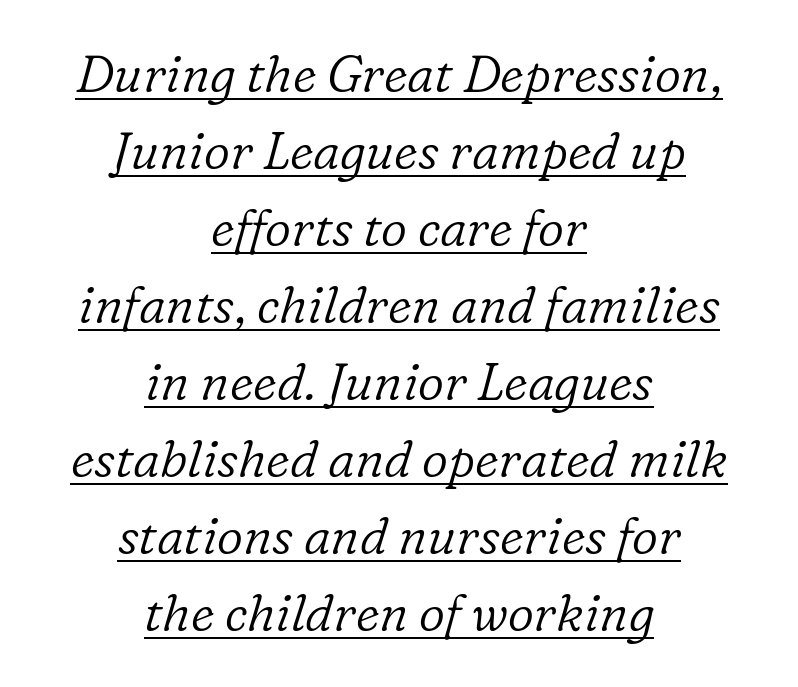
{"serif": "yes", "italic": "yes", "lean": "right", "slant_degrees": 16, "bold": "no", "weight": "light", "width": "normal", "stroke_contrast": "low", "x_height": "medium", "monospaced": "no", "underline": "yes", "align": "center", "line_spacing": "normal", "line_spacing_ratio": 1.51, "letter_spacing": "normal", "letter_spacing_em": 0.0, "glyph_px": 51}
